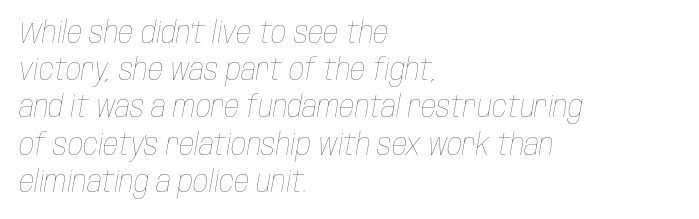
The image shows 30 px thin, condensed type, italic (leaning right); set left-aligned, line spacing 1.24x, normal letter spacing, not underlined; low stroke contrast and a large x-height.
